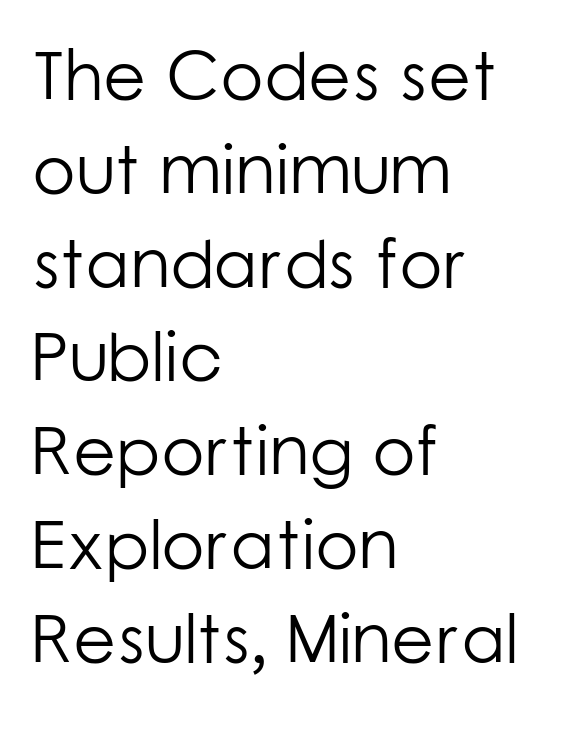
This is not heavy type; no bold has been used. Does the type have serifs? No, each stem ends abruptly. Type without underlining. A typesetter would mark this as roman, not italic. Left-aligned paragraph, ragged on the right. Summary of vertical rhythm: regular, with standard interline spacing.
